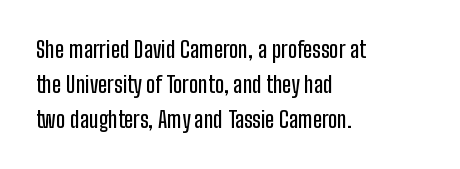
The image shows 22 px text type, upright; set left-aligned, normal line spacing (1.59x), normal letter spacing, not underlined.
